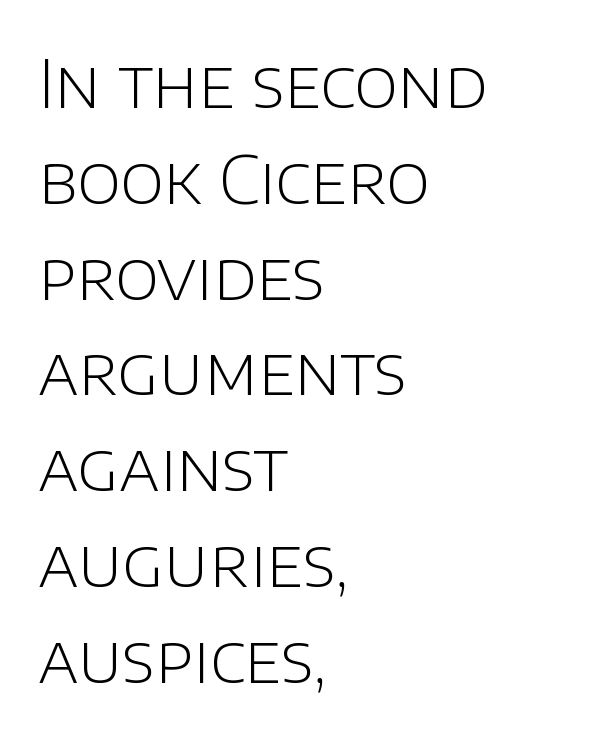
{"serif": "no", "italic": "no", "bold": "no", "weight": "light", "width": "normal", "stroke_contrast": "low", "x_height": "large", "monospaced": "no", "underline": "no", "align": "left", "line_spacing": "normal", "line_spacing_ratio": 1.43, "letter_spacing": "normal", "letter_spacing_em": 0.0, "glyph_px": 67}
